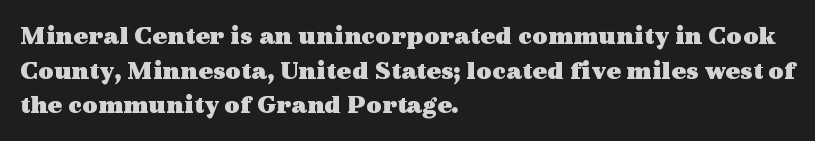
{"italic": "no", "bold": "yes", "underline": "no", "align": "left", "line_spacing": "normal", "line_spacing_ratio": 1.28, "letter_spacing": "normal", "letter_spacing_em": 0.0, "glyph_px": 27}
